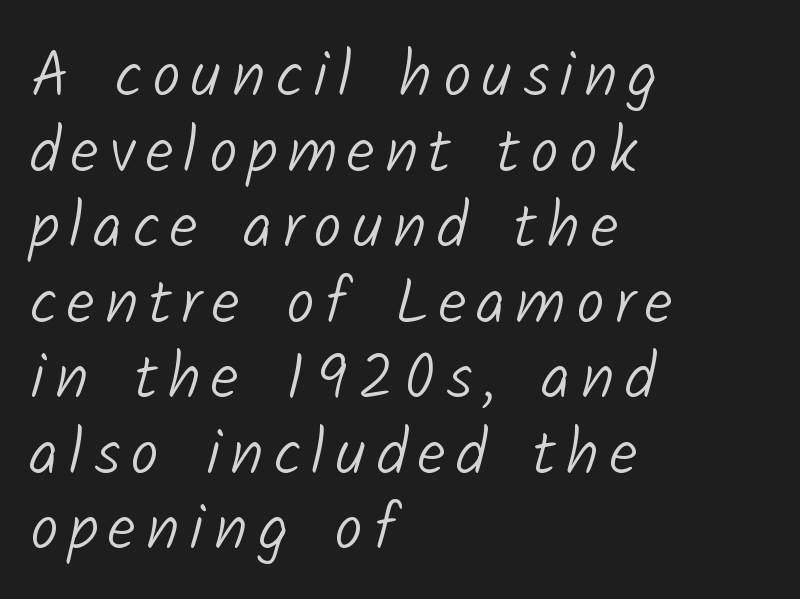
{"serif": "no", "bold": "no", "weight": "light", "width": "normal", "stroke_contrast": "low", "x_height": "medium", "monospaced": "no", "underline": "no", "align": "left", "line_spacing_ratio": 1.18, "glyph_px": 64}
